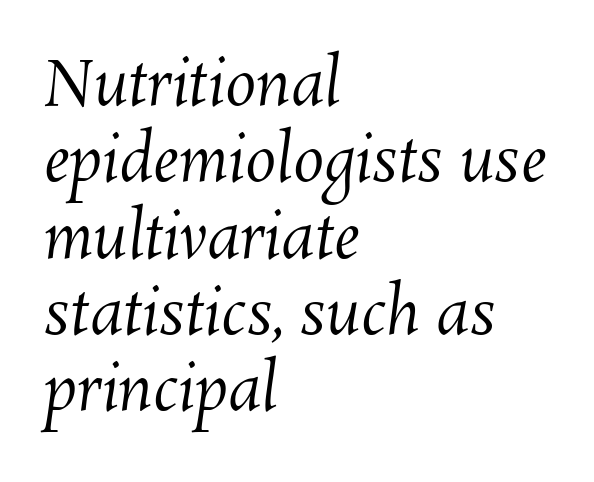
Q: Is the text bold? A: No.
Q: Is the text underlined? A: No.
Q: How is the paragraph aligned? A: Left-aligned.
Q: Is the spacing between letters normal or unusually wide? A: Normal.
Q: Width (condensed, normal, or wide)? A: Normal.
Q: Stroke contrast? A: Medium.
Q: x-height? A: Medium.
Q: Monospaced? A: No.
